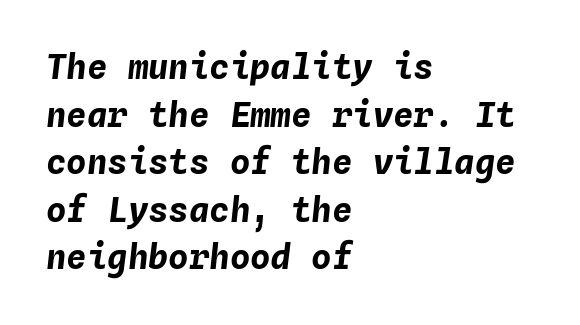
Q: Is the text bold? A: Yes.
Q: Is the text italic (slanted)? A: Yes, it leans right by about 4 degrees.
Q: Is the text underlined? A: No.
Q: How is the paragraph aligned? A: Left-aligned.
Q: Is the spacing between letters normal or unusually wide? A: Normal.
Q: Is the spacing between lines tight, normal or loose? A: Normal.
Q: Width (condensed, normal, or wide)? A: Normal.
Q: Stroke contrast? A: Low.
Q: x-height? A: Medium.
Q: Monospaced? A: Yes.
